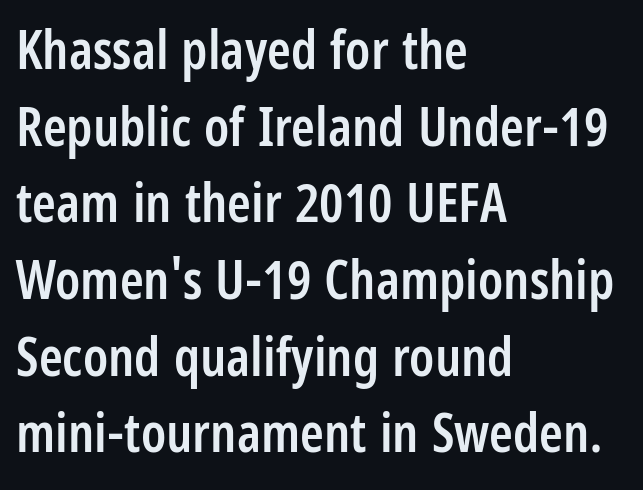
{"serif": "no", "italic": "no", "bold": "semi", "weight": "semibold", "width": "condensed", "stroke_contrast": "low", "x_height": "large", "monospaced": "no", "underline": "no", "align": "left", "line_spacing": "normal", "line_spacing_ratio": 1.42, "letter_spacing": "normal", "letter_spacing_em": 0.0, "glyph_px": 54}
